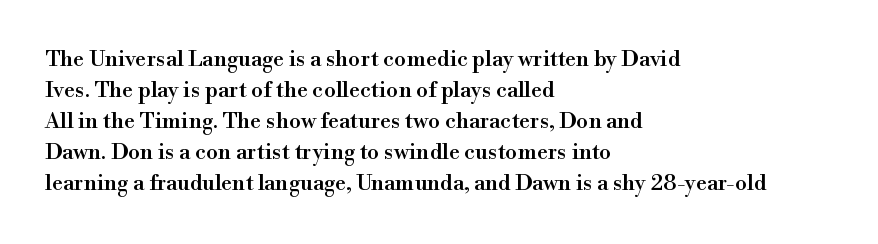
Q: Is the text italic (slanted)? A: No, it is upright.
Q: Is the text underlined? A: No.
Q: How is the paragraph aligned? A: Left-aligned.
Q: Is the spacing between letters normal or unusually wide? A: Normal.
Q: Is the spacing between lines tight, normal or loose? A: Normal.
